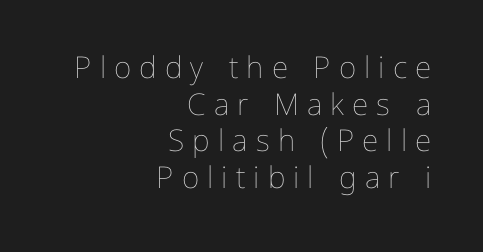
{"italic": "no", "bold": "no", "weight": "thin", "width": "normal", "stroke_contrast": "low", "x_height": "medium", "monospaced": "no", "underline": "no", "align": "right", "line_spacing_ratio": 1.22, "letter_spacing": "wide", "letter_spacing_em": 0.27, "glyph_px": 30}
